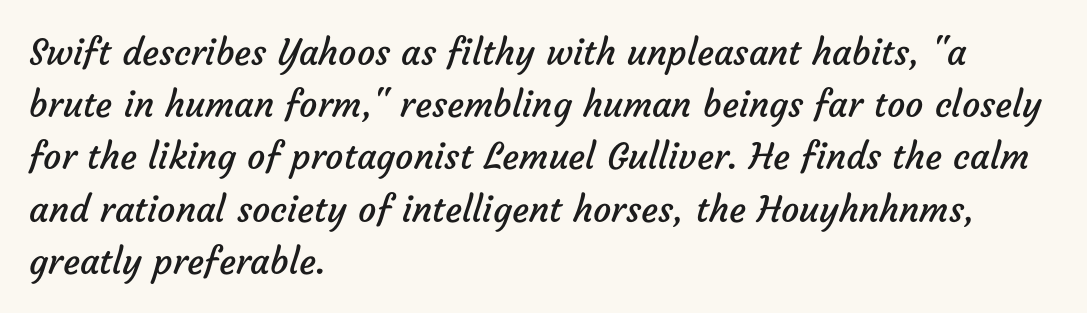
The image shows 36 px regular-weight sans-serif type; set left-aligned, normal line spacing (1.45x), normal letter spacing, not underlined; low stroke contrast and a medium x-height.
